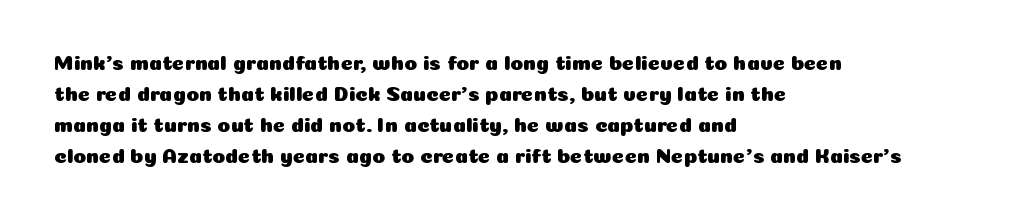
Q: Is the text italic (slanted)? A: No, it is upright.
Q: Is the text underlined? A: No.
Q: How is the paragraph aligned? A: Left-aligned.
Q: Is the spacing between letters normal or unusually wide? A: Normal.
Q: Is the spacing between lines tight, normal or loose? A: Normal.
